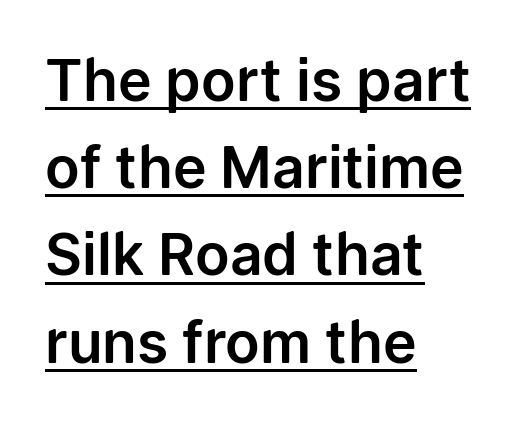
{"serif": "no", "italic": "no", "width": "normal", "stroke_contrast": "low", "x_height": "medium", "monospaced": "no", "underline": "yes", "align": "left", "line_spacing": "normal", "line_spacing_ratio": 1.53, "letter_spacing": "normal", "letter_spacing_em": 0.0, "glyph_px": 57}
